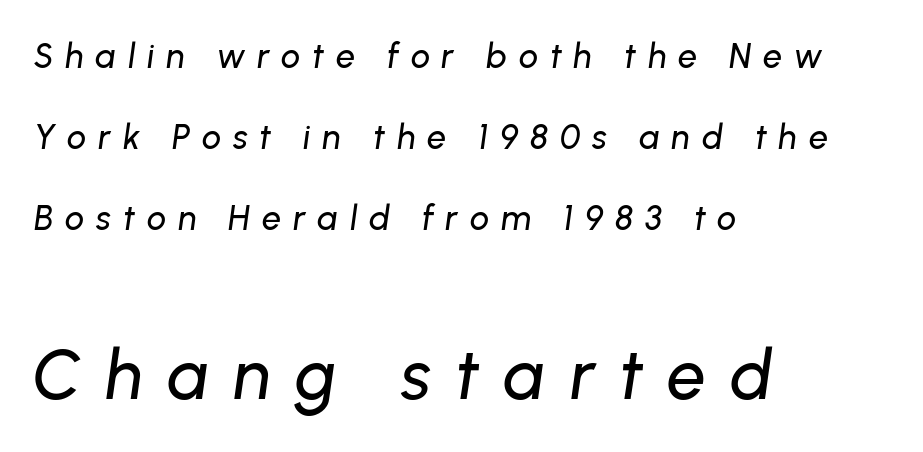
{"italic": "yes", "lean": "right", "slant_degrees": 8, "width": "normal", "stroke_contrast": "low", "x_height": "medium", "monospaced": "no", "underline": "no", "align": "left", "line_spacing": "loose", "line_spacing_ratio": 2.38, "letter_spacing": "wide", "letter_spacing_em": 0.35, "larger_block": "second", "size_ratio": 2.03, "glyph_px": 69}
